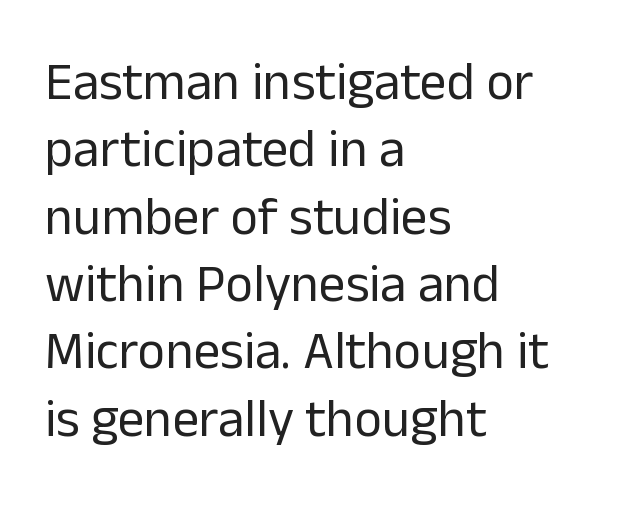
Beneath every word, the page is bare. Is this a heavy cut? Hardly; it is regular or lighter. Ascenders rise straight up at ninety degrees. Note the varied advance widths — an 'i' is clearly narrower than an 'm'.
